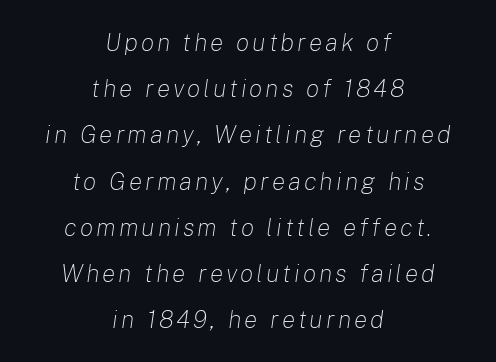
Q: Is the text bold? A: No.
Q: Is the text italic (slanted)? A: Yes, it leans right by about 8 degrees.
Q: Is the text underlined? A: No.
Q: How is the paragraph aligned? A: Centered.
